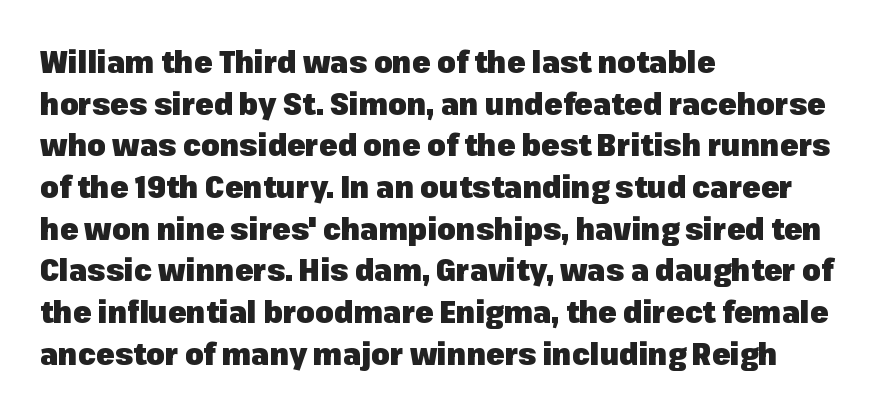
Typographically, this falls in the sans-serif category. Note the varied advance widths — an 'i' is clearly narrower than an 'm'. The setting favours the left margin, as ordinary paragraphs usually do. Glyph-to-glyph distance matches everyday printed text. The axis of the letterforms is exactly vertical. The passage shown is emphatically bold.
